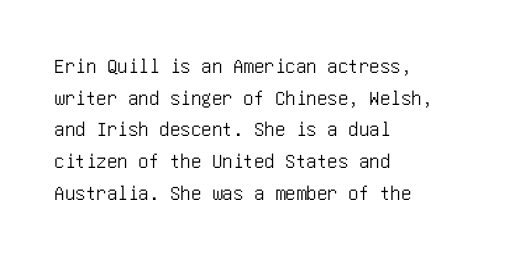
The image shows 21 px text type, upright; set left-aligned, normal line spacing (1.51x), normal letter spacing, not underlined.
